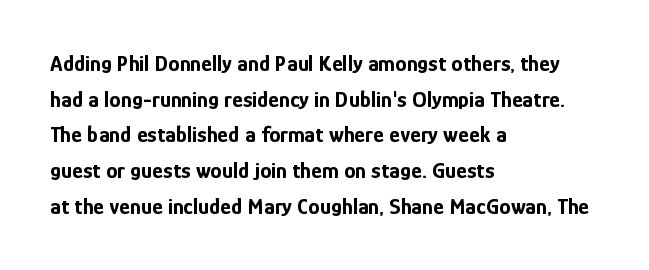
Q: Is the text bold? A: Yes.
Q: Is the text italic (slanted)? A: No, it is upright.
Q: Is the text underlined? A: No.
Q: How is the paragraph aligned? A: Left-aligned.
Q: Is the spacing between letters normal or unusually wide? A: Normal.
Q: Is the spacing between lines tight, normal or loose? A: Normal.
